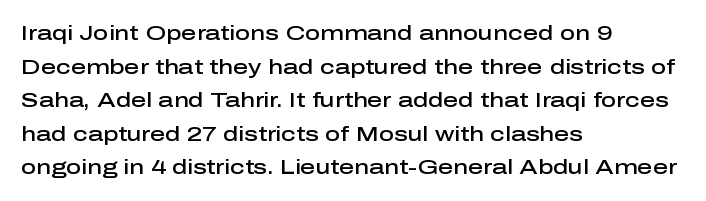
In terms of leading, this rendering sits right in the middle. These words are printed semibold, heavier than regular yet not bold. One-word summary of the alignment: left. Underline: absent.
